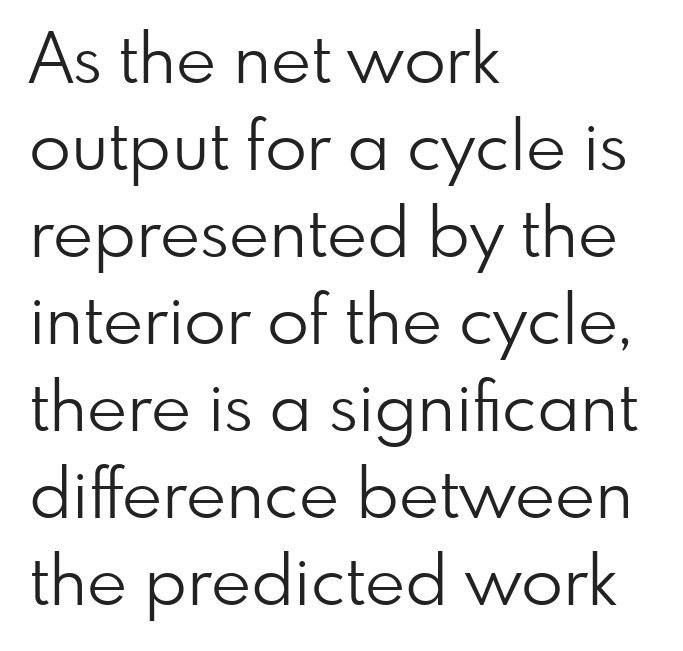
Q: Is the text bold? A: No.
Q: Is the text italic (slanted)? A: No, it is upright.
Q: Is the typeface a serif or a sans-serif typeface? A: Sans-serif.
Q: Is the text underlined? A: No.
Q: How is the paragraph aligned? A: Left-aligned.
Q: Is the spacing between letters normal or unusually wide? A: Normal.
Q: Is the spacing between lines tight, normal or loose? A: Normal.
Q: Width (condensed, normal, or wide)? A: Normal.
Q: Stroke contrast? A: Low.
Q: x-height? A: Small.
Q: Monospaced? A: No.
